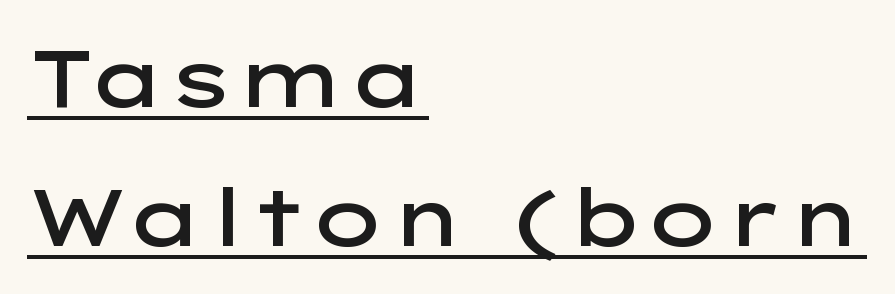
Q: Is the text bold? A: Semi-bold.
Q: Is the text italic (slanted)? A: No, it is upright.
Q: Is the typeface a serif or a sans-serif typeface? A: Sans-serif.
Q: Is the text underlined? A: Yes.
Q: How is the paragraph aligned? A: Left-aligned.
Q: Is the spacing between letters normal or unusually wide? A: Normal.
Q: Width (condensed, normal, or wide)? A: Wide.
Q: Stroke contrast? A: Low.
Q: x-height? A: Medium.
Q: Monospaced? A: No.
